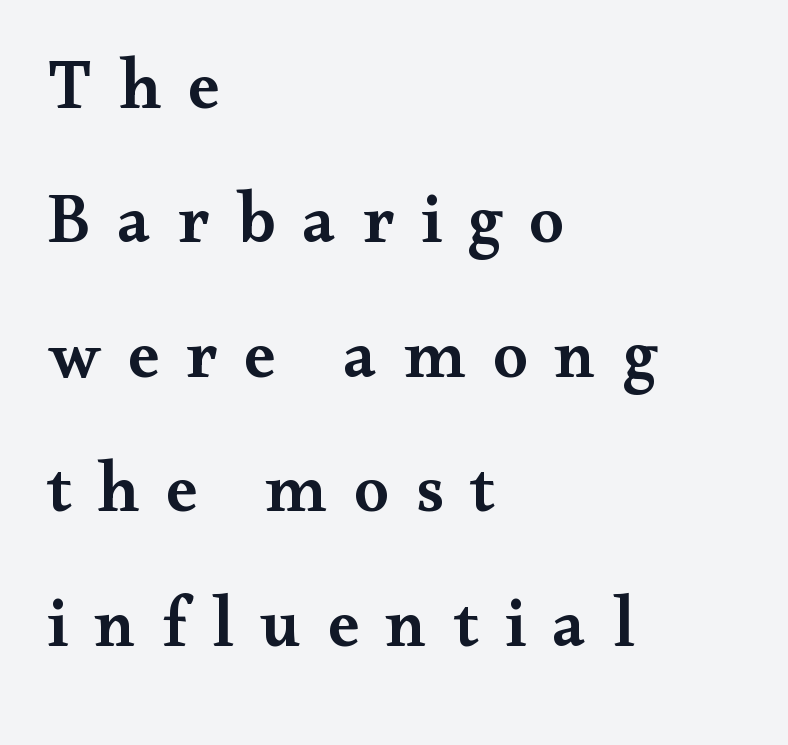
Q: Is the text bold? A: Semi-bold.
Q: Is the text italic (slanted)? A: No, it is upright.
Q: Is the typeface a serif or a sans-serif typeface? A: Serif.
Q: Is the text underlined? A: No.
Q: How is the paragraph aligned? A: Left-aligned.
Q: Is the spacing between letters normal or unusually wide? A: Unusually wide.
Q: Is the spacing between lines tight, normal or loose? A: Loose.
Q: Width (condensed, normal, or wide)? A: Wide.
Q: Stroke contrast? A: Medium.
Q: x-height? A: Small.
Q: Monospaced? A: No.
